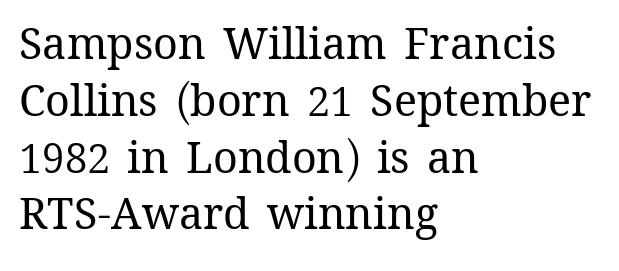
{"italic": "no", "bold": "no", "weight": "regular", "width": "normal", "stroke_contrast": "medium", "x_height": "medium", "monospaced": "no", "underline": "no", "align": "left", "line_spacing": "normal", "line_spacing_ratio": 1.32, "letter_spacing": "normal", "letter_spacing_em": 0.0, "glyph_px": 43}
